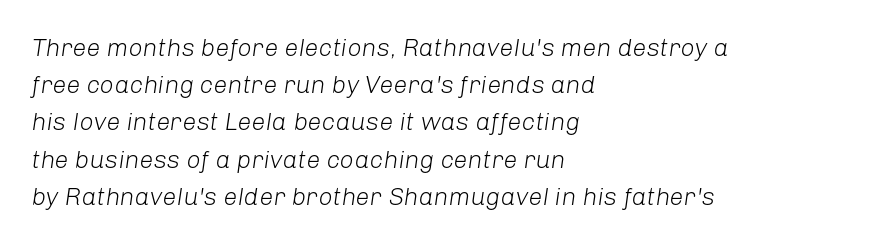
Q: Is the text bold? A: No.
Q: Is the text italic (slanted)? A: Yes, it leans right by about 8 degrees.
Q: Is the text underlined? A: No.
Q: How is the paragraph aligned? A: Left-aligned.
Q: Is the spacing between letters normal or unusually wide? A: Normal.
Q: Is the spacing between lines tight, normal or loose? A: Normal.
